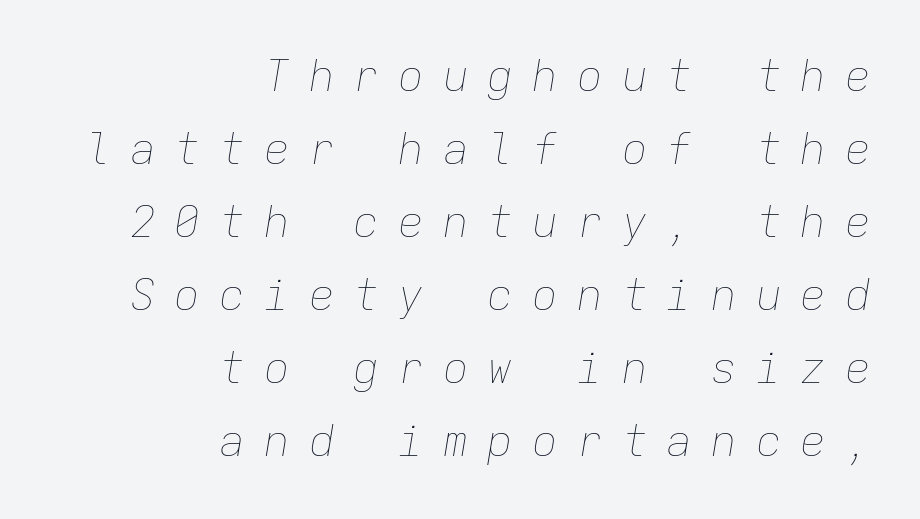
Quick note: underline off. No letter is thick-stroked: the sample isn't bold. These lines have a slow, spaced-out rhythm from letter to letter. These lines are rendered in a fixed-pitch font. In terms of leading, this rendering sits right in the middle. The face used here has a pronounced slope to its letters.
